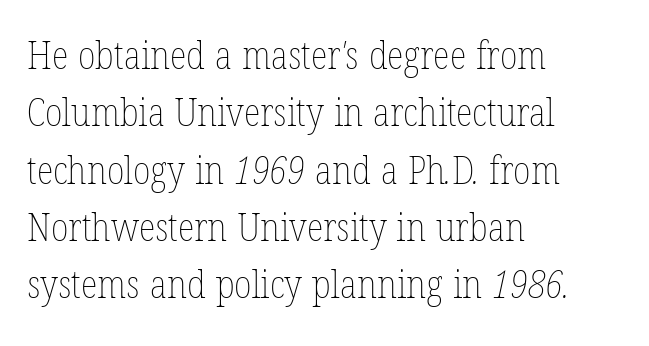
{"bold": "no", "weight": "thin", "width": "condensed", "stroke_contrast": "low", "x_height": "medium", "monospaced": "no", "underline": "no", "align": "left", "line_spacing": "normal", "line_spacing_ratio": 1.47, "letter_spacing": "normal", "letter_spacing_em": 0.0, "glyph_px": 39}
